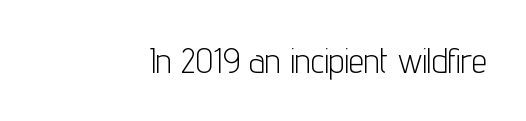
Q: Is the text bold? A: No.
Q: Is the text italic (slanted)? A: No, it is upright.
Q: Is the typeface a serif or a sans-serif typeface? A: Sans-serif.
Q: Is the text underlined? A: No.
Q: Is the spacing between letters normal or unusually wide? A: Normal.
Q: Width (condensed, normal, or wide)? A: Condensed.
Q: Stroke contrast? A: Low.
Q: x-height? A: Medium.
Q: Monospaced? A: No.
